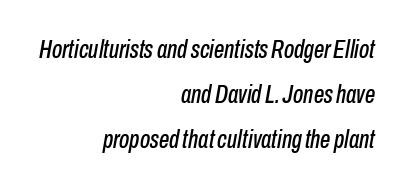
Q: Is the text italic (slanted)? A: Yes, it leans right by about 10 degrees.
Q: Is the text underlined? A: No.
Q: How is the paragraph aligned? A: Right-aligned.
Q: Is the spacing between letters normal or unusually wide? A: Normal.
